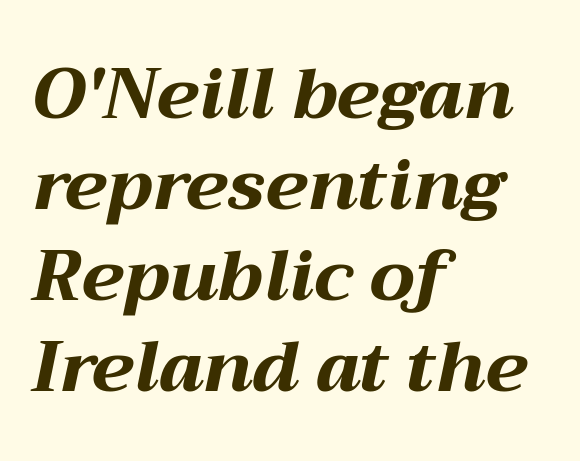
The image shows 71 px bold, wide type, italic (leaning right); set left-aligned, normal line spacing (1.28x), normal letter spacing, not underlined; medium stroke contrast and a medium x-height.
